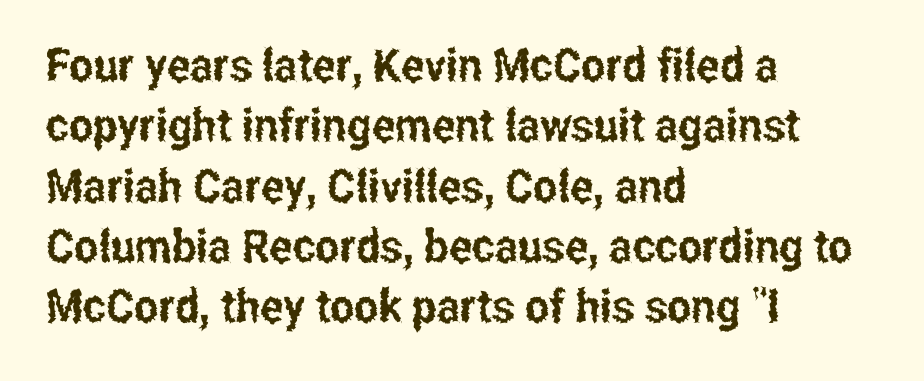
Proportional: the letters do not fall into vertical columns. You could call the tracking neutral — neither tight nor loose. The zone under the glyphs is completely vacant. In CSS terms this would be text-align: left. In terms of leading, this rendering sits right in the middle. Is this a sans? Yes — the strokes have no serifs.
